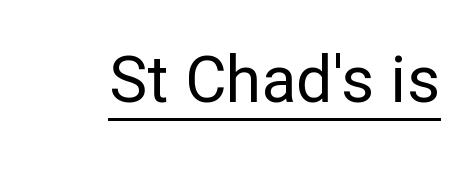
What decoration does the sample have? An underline. No chunkiness to these letters — they're not bold. The line texture is even and compact thanks to regular tracking. The letters stand straight up with perfectly vertical stems.
